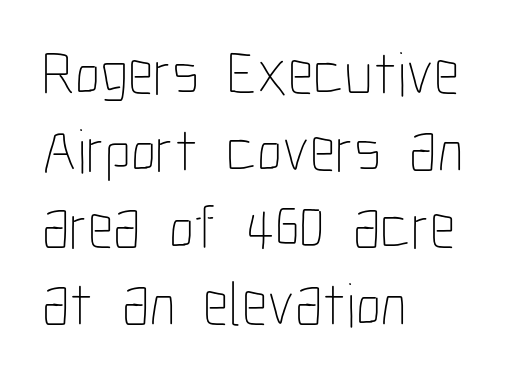
{"italic": "no", "bold": "no", "weight": "thin", "width": "condensed", "stroke_contrast": "low", "x_height": "medium", "monospaced": "no", "underline": "no", "align": "left", "line_spacing_ratio": 1.22, "letter_spacing": "normal", "letter_spacing_em": 0.0, "glyph_px": 63}
